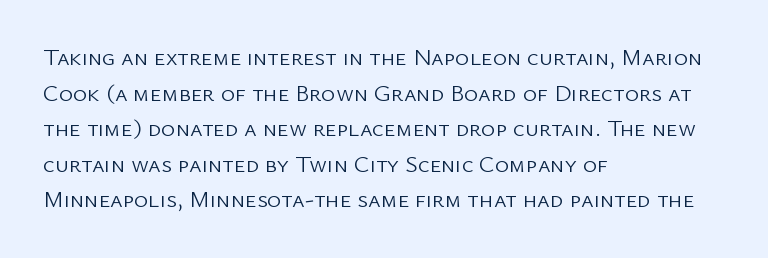
No italicization has been applied; the sample stays upright. Each line starts at the same left margin while the right side varies. Weight: regular or lighter. Compared with typical paragraphs, the rows here are spaced about the same. No extra tracking has been applied to these lines. Any mark beneath the type? The region is blank.
